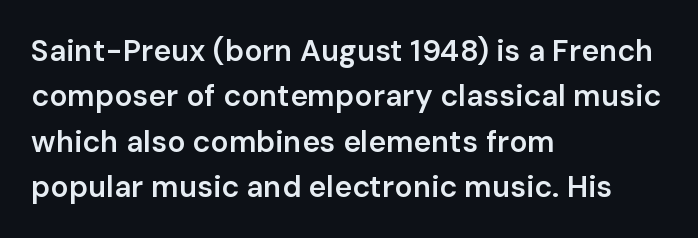
Q: Is the text bold? A: Semi-bold.
Q: Is the text italic (slanted)? A: No, it is upright.
Q: Is the typeface a serif or a sans-serif typeface? A: Sans-serif.
Q: Is the text underlined? A: No.
Q: How is the paragraph aligned? A: Left-aligned.
Q: Is the spacing between letters normal or unusually wide? A: Normal.
Q: Is the spacing between lines tight, normal or loose? A: Normal.
Q: Width (condensed, normal, or wide)? A: Normal.
Q: Stroke contrast? A: Low.
Q: x-height? A: Medium.
Q: Monospaced? A: No.
